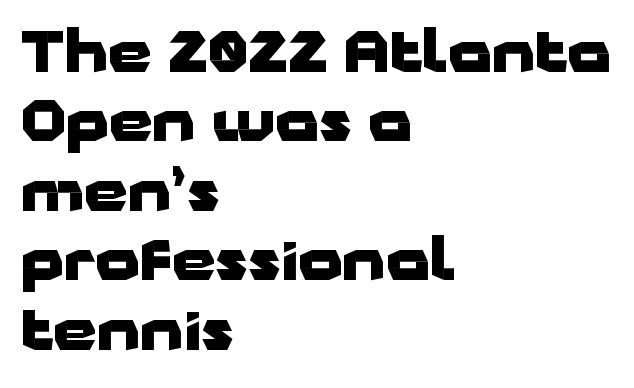
{"serif": "no", "italic": "no", "bold": "yes", "weight": "heavy", "width": "wide", "stroke_contrast": "low", "x_height": "medium", "monospaced": "no", "underline": "no", "align": "left", "line_spacing_ratio": 1.24, "letter_spacing": "normal", "letter_spacing_em": 0.0, "glyph_px": 56}
